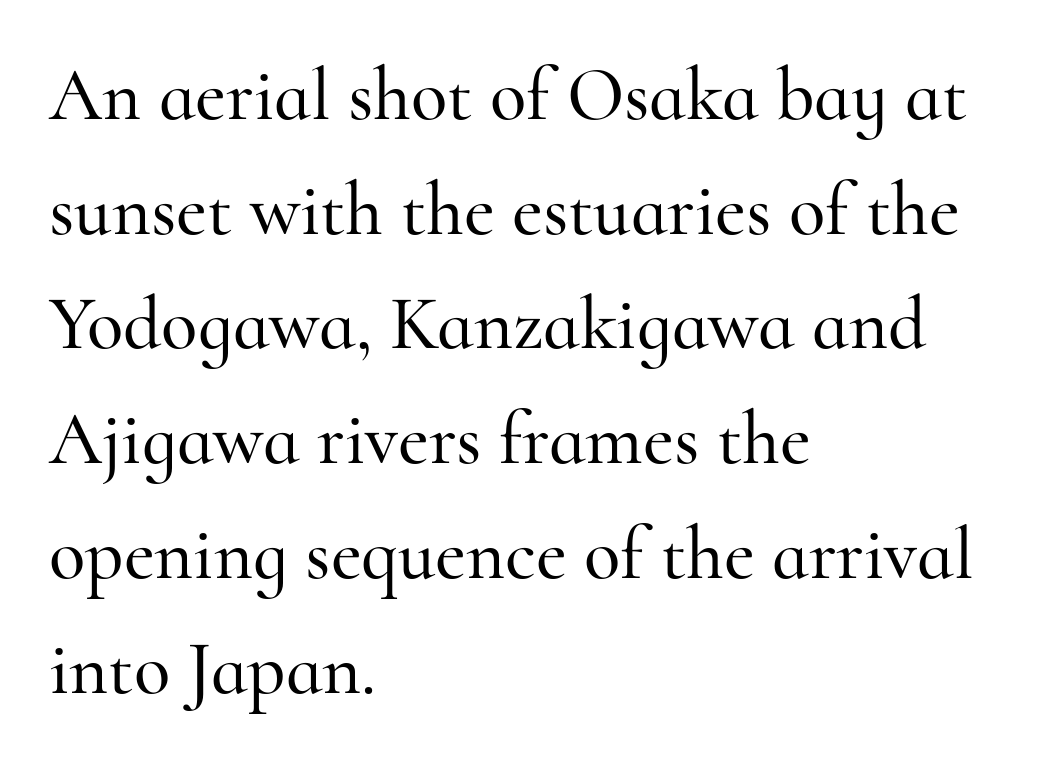
Q: Is the text italic (slanted)? A: No, it is upright.
Q: Is the typeface a serif or a sans-serif typeface? A: Serif.
Q: Is the text underlined? A: No.
Q: How is the paragraph aligned? A: Left-aligned.
Q: Is the spacing between letters normal or unusually wide? A: Normal.
Q: Is the spacing between lines tight, normal or loose? A: Normal.
Q: Width (condensed, normal, or wide)? A: Normal.
Q: Stroke contrast? A: High.
Q: x-height? A: Small.
Q: Monospaced? A: No.
